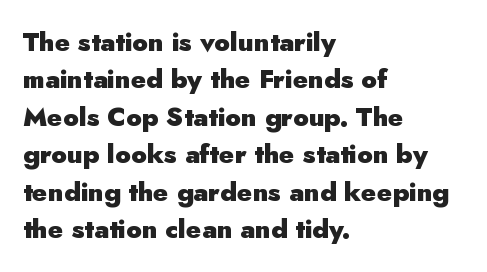
When letters stand straight like this, we call the style roman or upright. A clean baseline with only descenders dipping below it. Horizontally, the lines are justified to the leading edge only. Is there much room between lines? A standard amount, neither cramped nor airy.
